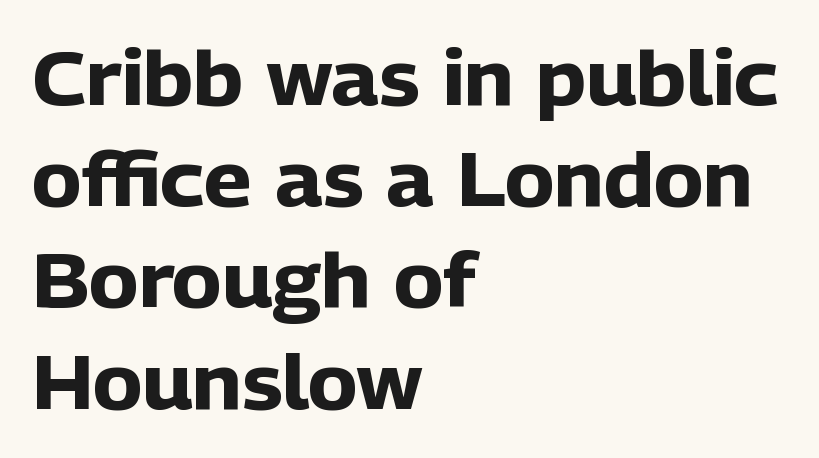
{"serif": "no", "italic": "no", "bold": "yes", "weight": "heavy", "width": "normal", "stroke_contrast": "low", "x_height": "medium", "monospaced": "no", "underline": "no", "align": "left", "line_spacing": "normal", "line_spacing_ratio": 1.35, "letter_spacing": "normal", "letter_spacing_em": 0.0, "glyph_px": 75}
